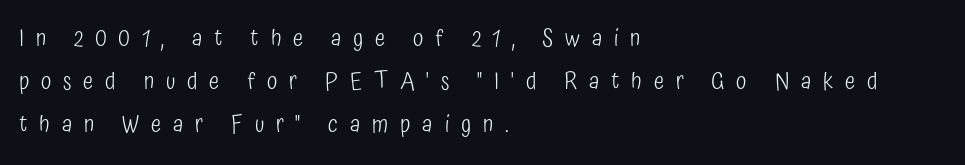
Q: Is the text bold? A: No.
Q: Is the text italic (slanted)? A: No, it is upright.
Q: Is the text underlined? A: No.
Q: How is the paragraph aligned? A: Left-aligned.
Q: Is the spacing between letters normal or unusually wide? A: Unusually wide.
